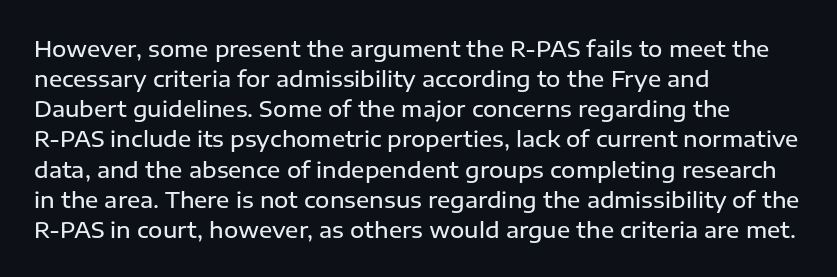
The rows are spaced the way most documents space them. Default kerning and tracking; the words read as compact shapes. Reading down the block, your eye returns to a fixed left position each line. The lettering stays uniformly vertical, giving the passage a roman look. Set as a demibold, roughly 600 on the weight scale.
